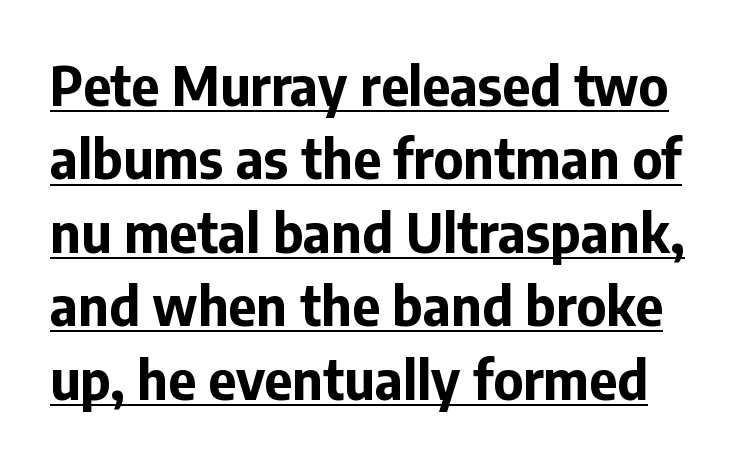
The characters display no serif detailing; their extremities are plain. The letters sit at their default tracking, neither squeezed nor spread. The lettering stays uniformly vertical, giving the passage a roman look. Plenty of ink on the page — the face is bold. Is this a fixed-width face? No — the glyphs have proportional, varying widths.
